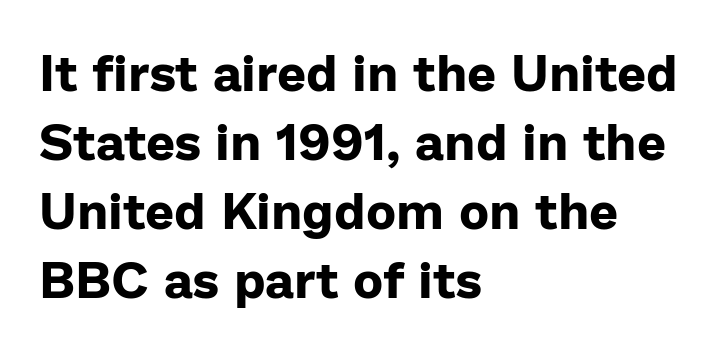
Tracking here is standard; glyphs follow each other at the usual distance. Typographically, this falls in the sans-serif category. In CSS terms this would be text-align: left. A typesetter would call this leading conventional body-copy spacing. Is there any slant? The stems are plumb. Note the varied advance widths — an 'i' is clearly narrower than an 'm'.
